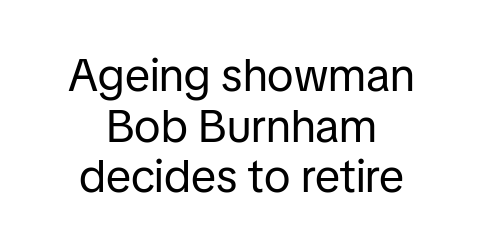
This is roman type, the default non-slanted kind. The face used here is a sans, in the tradition of grotesques and geometrics. Do the characters align in a grid? No, the font is proportional. The typesetting does not lean heavy: it is not bold.
